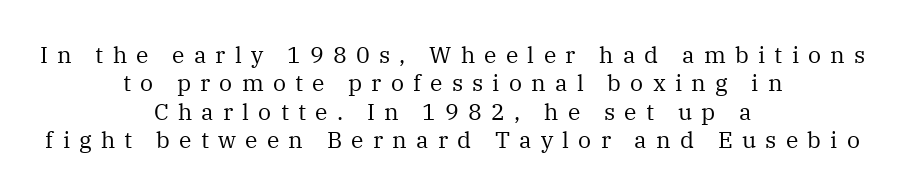
The image shows 23 px text type, upright; set centered, line spacing 1.23x, unusually wide letter spacing (+0.4 em), not underlined.
